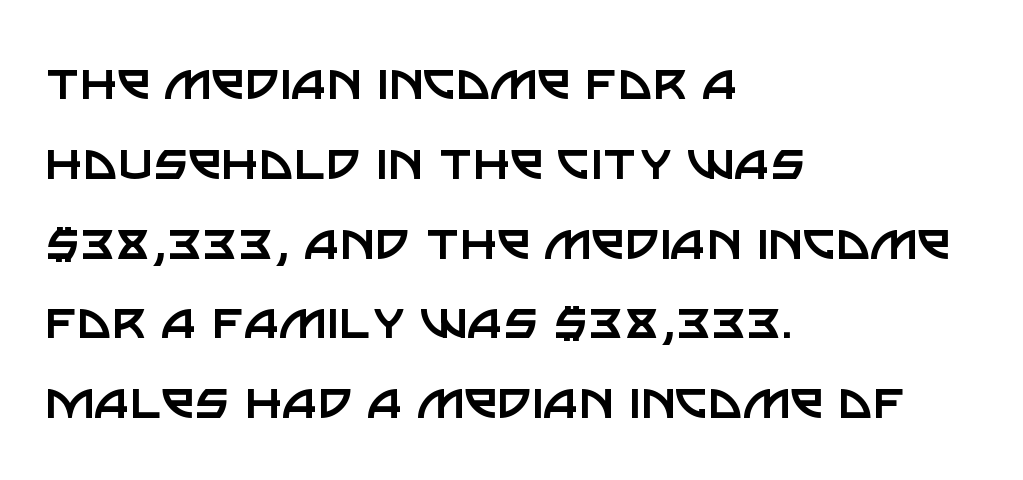
{"serif": "no", "italic": "no", "bold": "no", "weight": "regular", "width": "normal", "stroke_contrast": "low", "x_height": "large", "monospaced": "no", "underline": "no", "align": "left", "line_spacing": "normal", "line_spacing_ratio": 1.33, "letter_spacing": "normal", "letter_spacing_em": 0.0, "glyph_px": 60}
